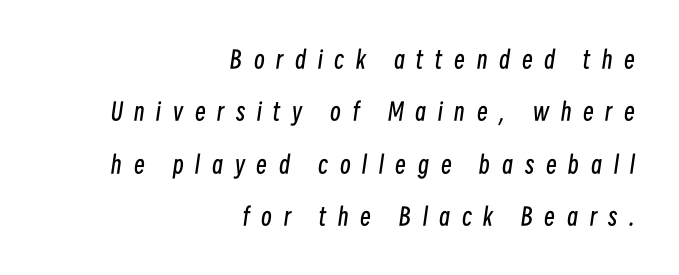
A light-to-regular cut is what we see here. An italicized treatment has been applied to the whole sample. Someone cranked the tracking dial way up on this one. The ragged edge is on the left, which tells us the setting is flush right.
